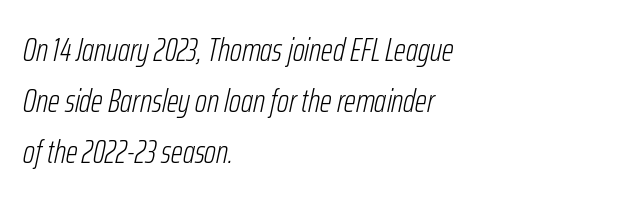
{"italic": "yes", "lean": "right", "slant_degrees": 12, "bold": "no", "weight": "light", "width": "condensed", "stroke_contrast": "low", "x_height": "medium", "monospaced": "no", "underline": "no", "align": "left", "line_spacing": "normal", "line_spacing_ratio": 1.55, "letter_spacing": "normal", "letter_spacing_em": 0.0, "glyph_px": 33}
